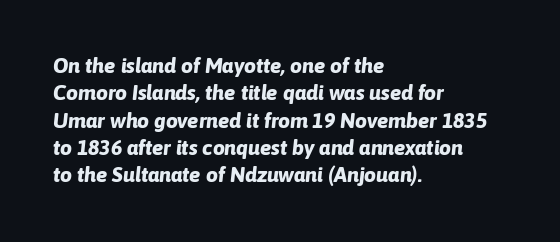
Notice how descenders clear the ascenders below comfortably — that's standard leading. The lettering tilts uniformly, giving the passage an italic look. Letter spacing: default. Bold? Absolutely — the strokes are thick and heavy. Plain, unruled lines of type.
